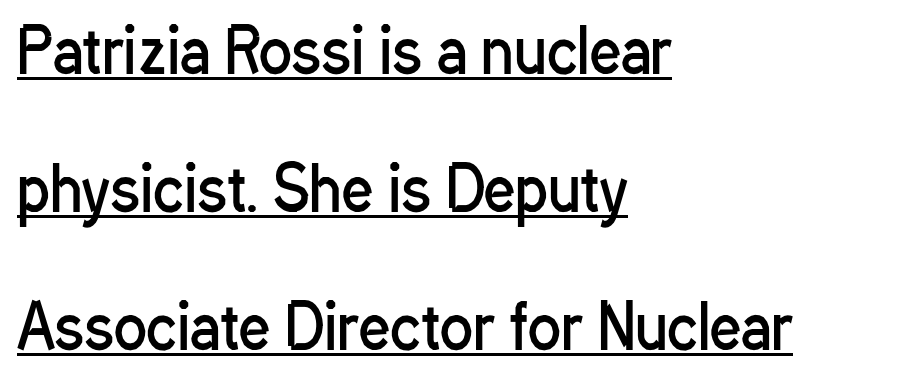
{"serif": "no", "italic": "no", "bold": "no", "weight": "regular", "width": "condensed", "stroke_contrast": "low", "x_height": "medium", "monospaced": "no", "underline": "yes", "align": "left", "line_spacing": "loose", "line_spacing_ratio": 2.26, "letter_spacing": "normal", "letter_spacing_em": 0.0, "glyph_px": 61}
